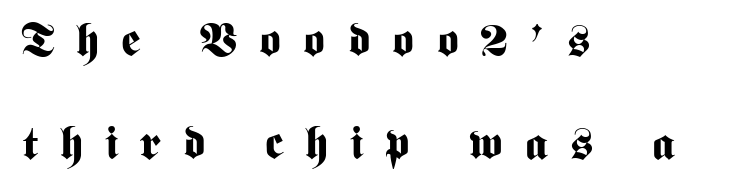
Q: Is the text bold? A: Yes.
Q: Is the text italic (slanted)? A: No, it is upright.
Q: Is the typeface a serif or a sans-serif typeface? A: Sans-serif.
Q: Is the text underlined? A: No.
Q: How is the paragraph aligned? A: Left-aligned.
Q: Is the spacing between letters normal or unusually wide? A: Unusually wide.
Q: Is the spacing between lines tight, normal or loose? A: Loose.
Q: Width (condensed, normal, or wide)? A: Condensed.
Q: Stroke contrast? A: Medium.
Q: x-height? A: Medium.
Q: Monospaced? A: No.
